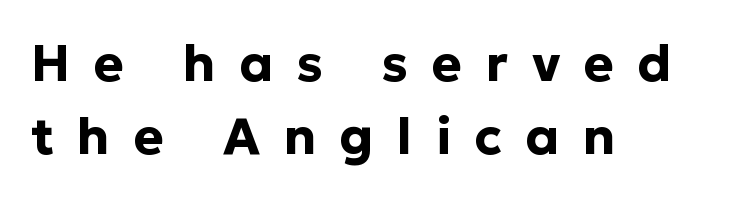
Q: Is the text bold? A: Yes.
Q: Is the text italic (slanted)? A: No, it is upright.
Q: Is the typeface a serif or a sans-serif typeface? A: Sans-serif.
Q: Is the text underlined? A: No.
Q: How is the paragraph aligned? A: Left-aligned.
Q: Is the spacing between letters normal or unusually wide? A: Unusually wide.
Q: Is the spacing between lines tight, normal or loose? A: Normal.
Q: Width (condensed, normal, or wide)? A: Normal.
Q: Stroke contrast? A: Low.
Q: x-height? A: Medium.
Q: Monospaced? A: No.
